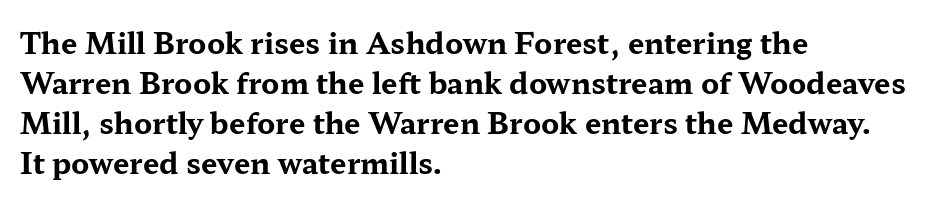
The image shows 29 px bold, wide serif type, upright; set left-aligned, normal line spacing (1.38x), normal letter spacing, not underlined; medium stroke contrast and a medium x-height.
